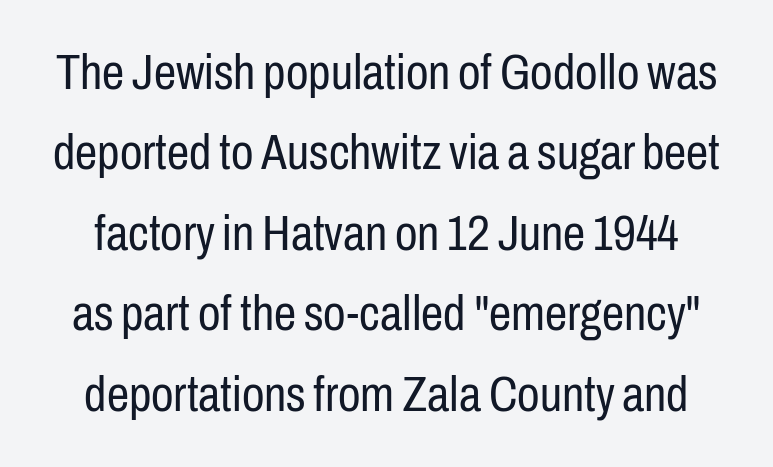
Q: Is the text bold? A: No.
Q: Is the text italic (slanted)? A: No, it is upright.
Q: Is the typeface a serif or a sans-serif typeface? A: Sans-serif.
Q: Is the text underlined? A: No.
Q: Is the spacing between letters normal or unusually wide? A: Normal.
Q: Is the spacing between lines tight, normal or loose? A: Normal.
Q: Width (condensed, normal, or wide)? A: Condensed.
Q: Stroke contrast? A: Low.
Q: x-height? A: Medium.
Q: Monospaced? A: No.
